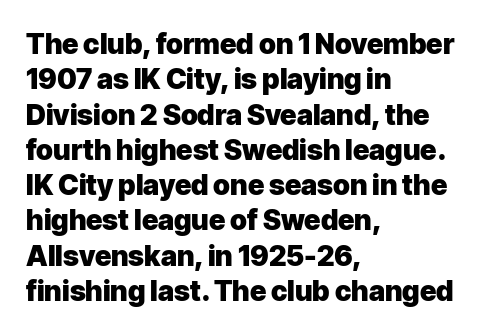
Glyph-to-glyph distance matches everyday printed text. Whoever set this chose a conventional vertical rhythm. Horizontally, the lines are justified to the leading edge only. The letters advance in unequal steps, a hallmark of proportional type.
